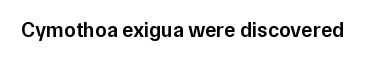
The image shows 21 px text type, upright; set normal letter spacing, not underlined.
